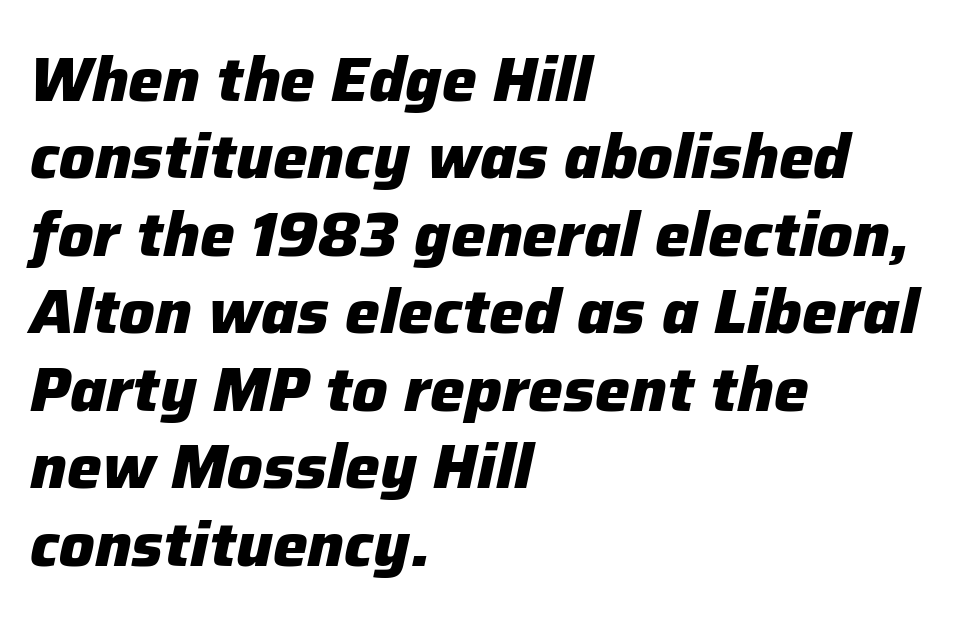
The image shows 62 px heavy type, italic (leaning right); set left-aligned, normal line spacing (1.25x), normal letter spacing, not underlined; low stroke contrast and a medium x-height.
